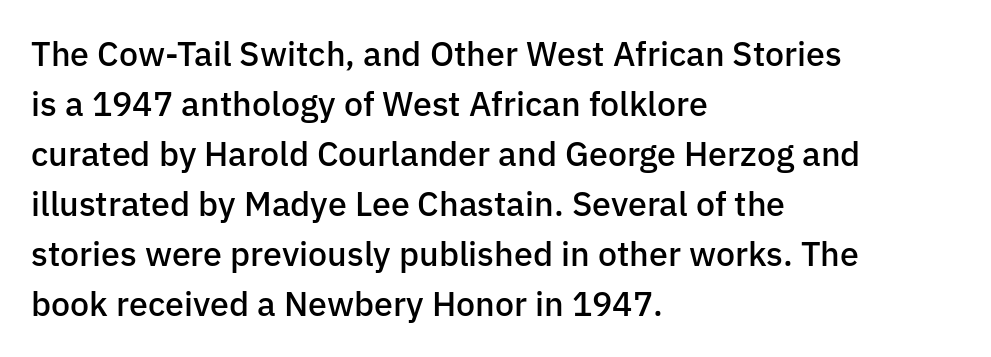
The tracking reads as untouched default to a designer's eye. Students, this is semibold: more ink than regular, less than bold. Posture: vertical. The rendering anchors every line to the left-hand side. Interline gaps are of average width in this sample. The type family on display is of the sans-serif kind.
